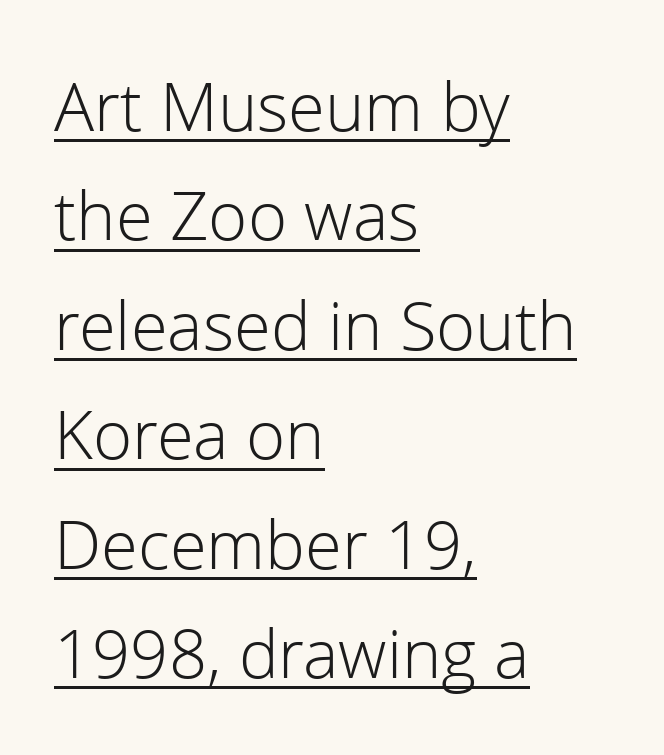
Q: Is the text bold? A: No.
Q: Is the text italic (slanted)? A: No, it is upright.
Q: Is the typeface a serif or a sans-serif typeface? A: Sans-serif.
Q: Is the text underlined? A: Yes.
Q: How is the paragraph aligned? A: Left-aligned.
Q: Is the spacing between letters normal or unusually wide? A: Normal.
Q: Is the spacing between lines tight, normal or loose? A: Normal.
Q: Width (condensed, normal, or wide)? A: Normal.
Q: Stroke contrast? A: Low.
Q: x-height? A: Medium.
Q: Monospaced? A: No.
